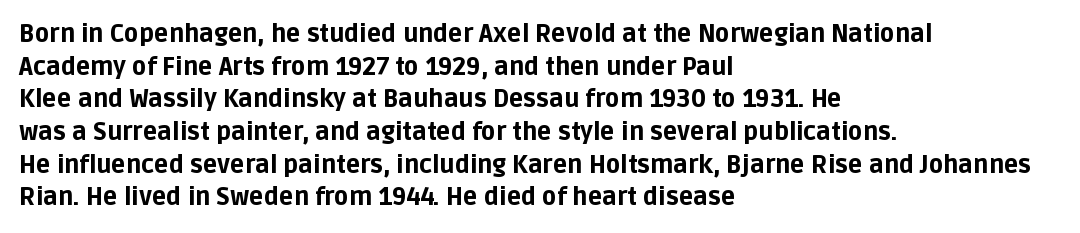
The image shows 24 px bold type, upright; set left-aligned, normal line spacing (1.36x), normal letter spacing, not underlined.
